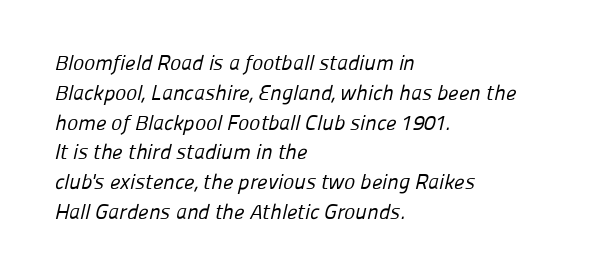
A quiet, ordinary-to-light weight characterises the typeface. This sample uses plain, unmodified letter spacing. Honestly, the row spacing looks completely unremarkable. The paragraph has a hard left edge and a soft right edge. Beneath every word, the page is bare.
